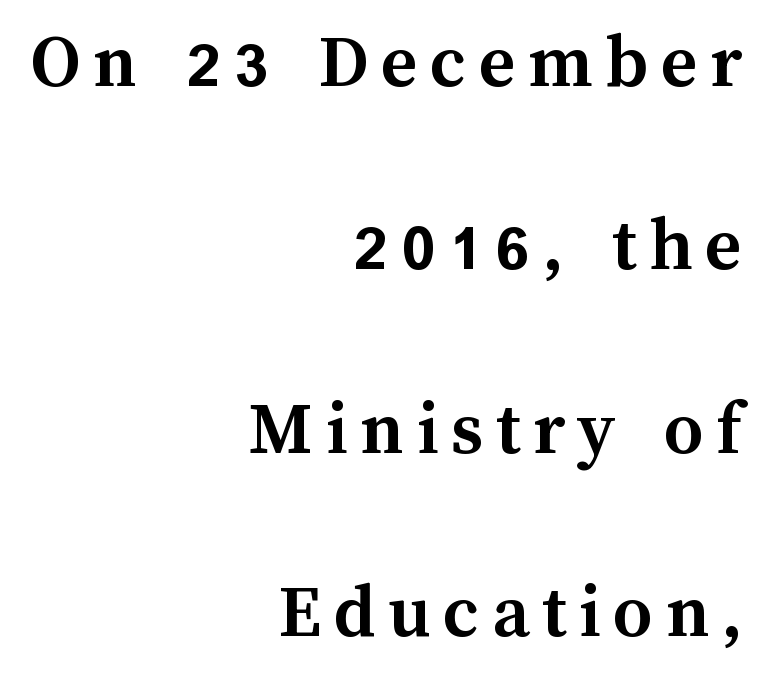
Glance below the letters and you will spot only blank space. In CSS terms this would be text-align: right. If you measured baseline to baseline, you'd find a long distance. Does the lettering tilt? It doesn't — this is upright. Do the characters align in a grid? No, the font is proportional. Weight: bold.
